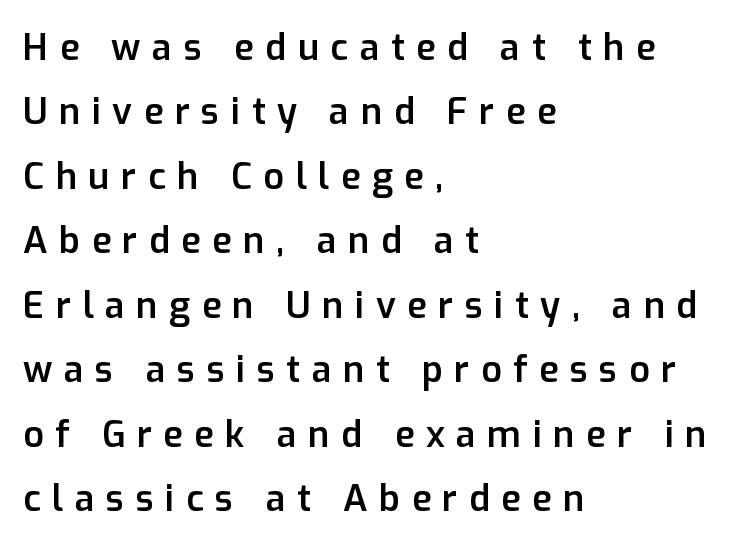
Q: Is the text bold? A: Semi-bold.
Q: Is the text italic (slanted)? A: No, it is upright.
Q: Is the typeface a serif or a sans-serif typeface? A: Sans-serif.
Q: Is the text underlined? A: No.
Q: How is the paragraph aligned? A: Left-aligned.
Q: Is the spacing between letters normal or unusually wide? A: Unusually wide.
Q: Width (condensed, normal, or wide)? A: Normal.
Q: Stroke contrast? A: Low.
Q: x-height? A: Medium.
Q: Monospaced? A: No.
